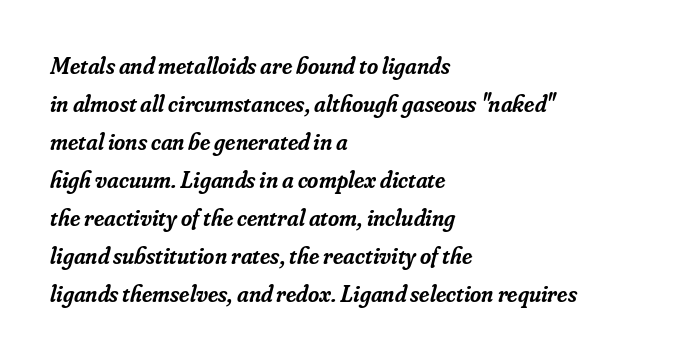
Q: Is the text bold? A: Semi-bold.
Q: Is the text italic (slanted)? A: Yes, it leans right by about 16 degrees.
Q: Is the text underlined? A: No.
Q: How is the paragraph aligned? A: Left-aligned.
Q: Is the spacing between letters normal or unusually wide? A: Normal.
Q: Is the spacing between lines tight, normal or loose? A: Normal.
